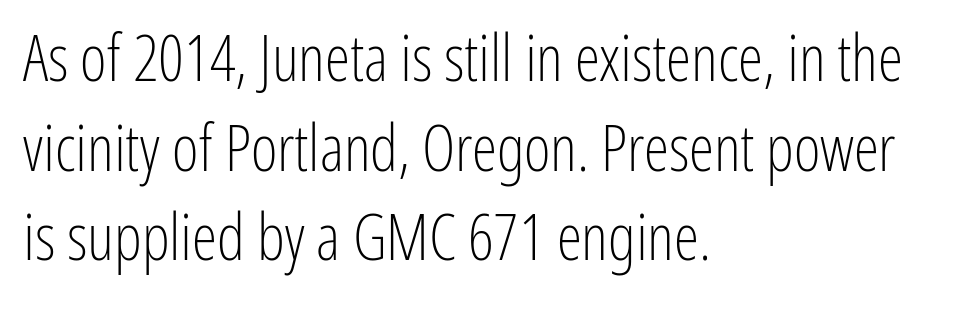
Q: Is the text bold? A: No.
Q: Is the text italic (slanted)? A: No, it is upright.
Q: Is the typeface a serif or a sans-serif typeface? A: Sans-serif.
Q: Is the text underlined? A: No.
Q: How is the paragraph aligned? A: Left-aligned.
Q: Is the spacing between letters normal or unusually wide? A: Normal.
Q: Is the spacing between lines tight, normal or loose? A: Normal.
Q: Width (condensed, normal, or wide)? A: Condensed.
Q: Stroke contrast? A: Low.
Q: x-height? A: Medium.
Q: Monospaced? A: No.
